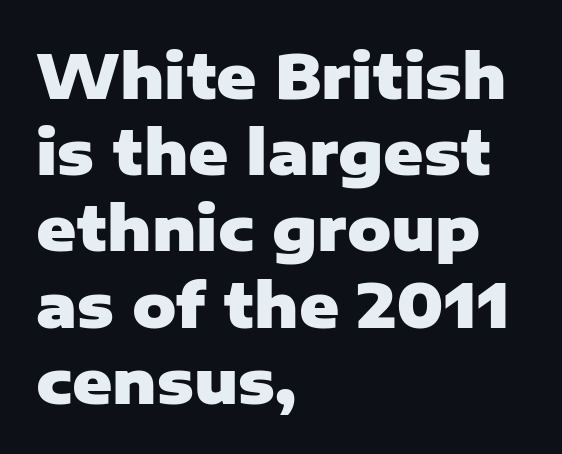
The image shows 61 px heavy sans-serif type, upright; set left-aligned, normal line spacing (1.25x), normal letter spacing, not underlined; low stroke contrast and a medium x-height.
